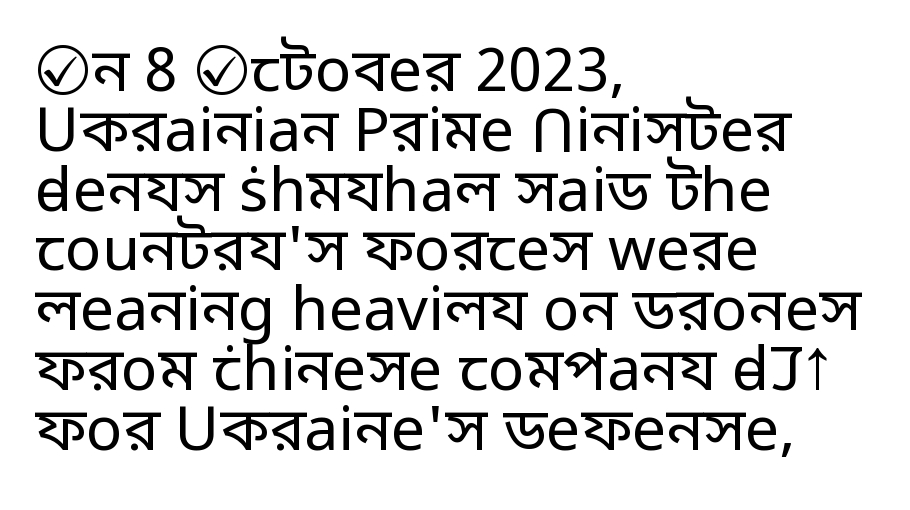
The face used here is proportionally spaced, like ordinary book or web type. Caption: face not bold, strokes unweighted. Designer's note — italics off, roman on. The paragraph shown leans on its left margin.
